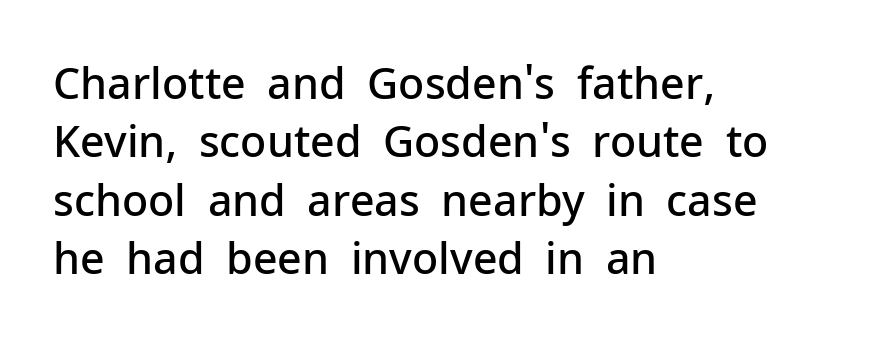
The image shows 43 px semibold sans-serif type, upright; set left-aligned, normal line spacing (1.36x), normal letter spacing, not underlined; low stroke contrast and a medium x-height.
